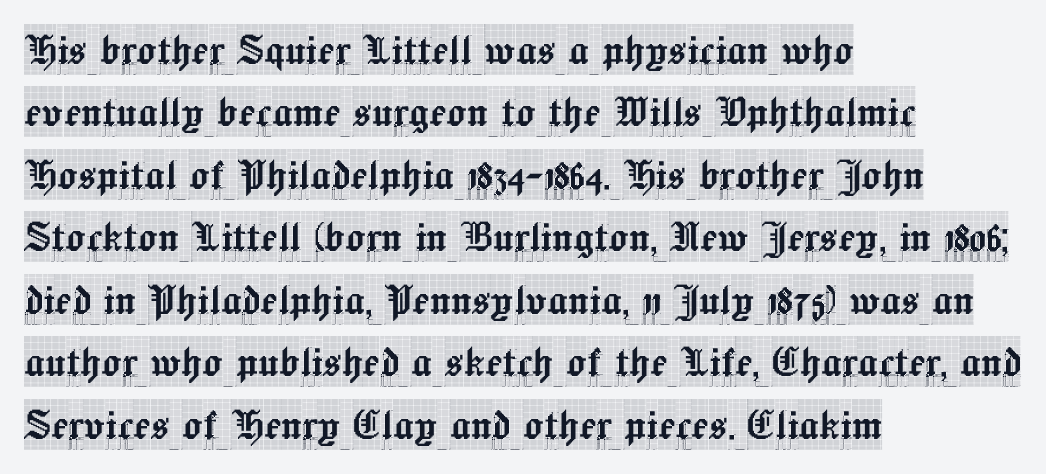
Q: Is the text italic (slanted)? A: No, it is upright.
Q: Is the typeface a serif or a sans-serif typeface? A: Serif.
Q: Is the text underlined? A: No.
Q: How is the paragraph aligned? A: Left-aligned.
Q: Is the spacing between letters normal or unusually wide? A: Normal.
Q: Is the spacing between lines tight, normal or loose? A: Normal.
Q: Width (condensed, normal, or wide)? A: Condensed.
Q: x-height? A: Large.
Q: Monospaced? A: No.
